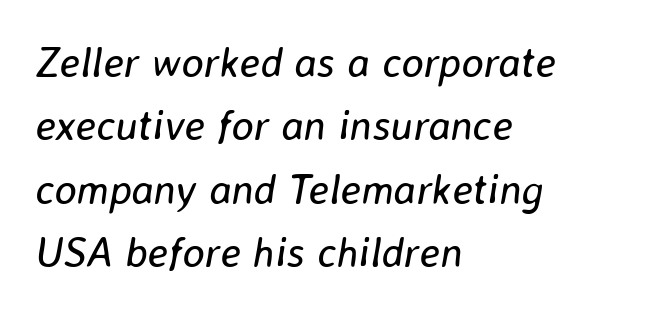
The image shows 42 px regular-weight type, italic (leaning right); set left-aligned, normal line spacing (1.51x), normal letter spacing, not underlined; low stroke contrast and a medium x-height.
